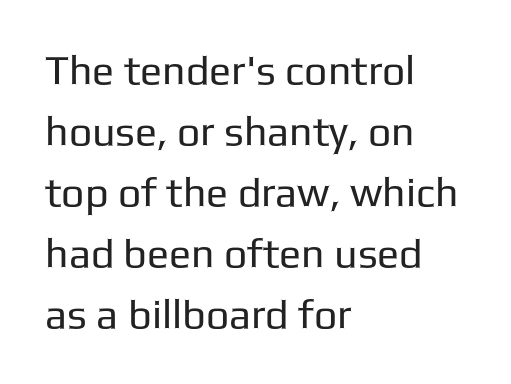
{"serif": "no", "italic": "no", "bold": "no", "weight": "regular", "width": "normal", "stroke_contrast": "low", "x_height": "medium", "monospaced": "no", "underline": "no", "align": "left", "line_spacing": "normal", "line_spacing_ratio": 1.49, "letter_spacing": "normal", "letter_spacing_em": 0.0, "glyph_px": 41}
